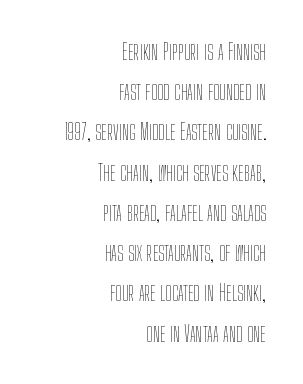
Q: Is the text bold? A: No.
Q: Is the text italic (slanted)? A: No, it is upright.
Q: Is the text underlined? A: No.
Q: How is the paragraph aligned? A: Right-aligned.
Q: Is the spacing between letters normal or unusually wide? A: Normal.
